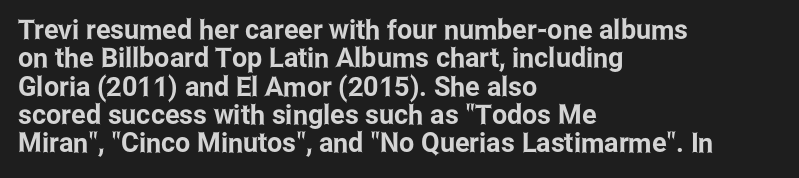
A clean baseline with only descenders dipping below it. The rendering anchors every line to the left-hand side. The face used here is rendered with its standard letterfit. The typography opts for an upright posture over an oblique one. You could barely slide anything between these rows.
